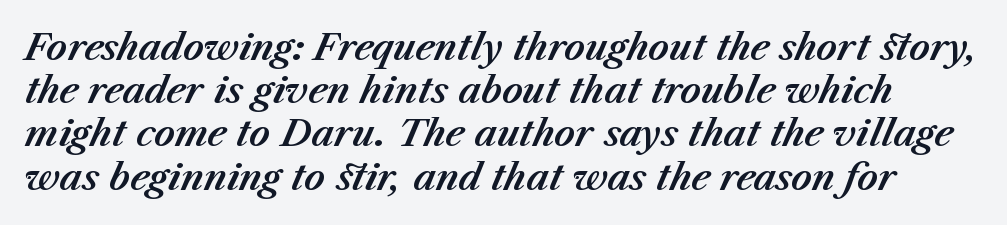
Q: Is the text italic (slanted)? A: Yes, it leans right by about 23 degrees.
Q: Is the text underlined? A: No.
Q: Is the spacing between letters normal or unusually wide? A: Normal.
Q: Width (condensed, normal, or wide)? A: Normal.
Q: Stroke contrast? A: Medium.
Q: x-height? A: Medium.
Q: Monospaced? A: No.
